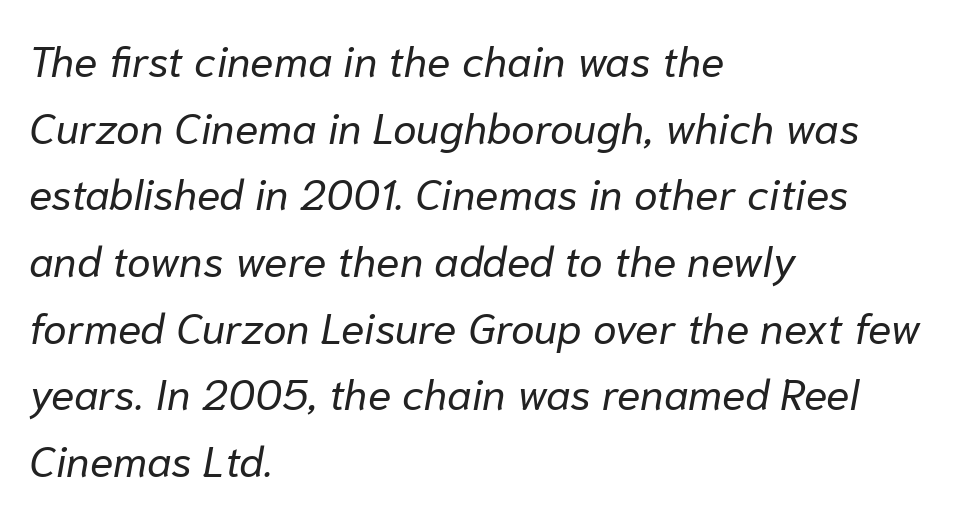
The image shows 43 px regular-weight type, italic (leaning right); set left-aligned, normal line spacing (1.55x), normal letter spacing, not underlined; low stroke contrast and a medium x-height.
